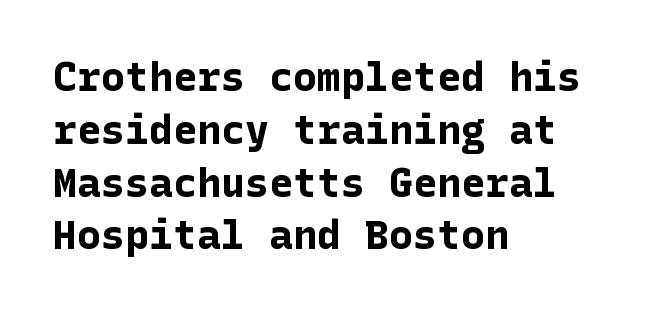
Q: Is the text bold? A: Yes.
Q: Is the text italic (slanted)? A: No, it is upright.
Q: Is the typeface a serif or a sans-serif typeface? A: Sans-serif.
Q: Is the text underlined? A: No.
Q: How is the paragraph aligned? A: Left-aligned.
Q: Is the spacing between letters normal or unusually wide? A: Normal.
Q: Is the spacing between lines tight, normal or loose? A: Normal.
Q: Width (condensed, normal, or wide)? A: Normal.
Q: Stroke contrast? A: Low.
Q: x-height? A: Medium.
